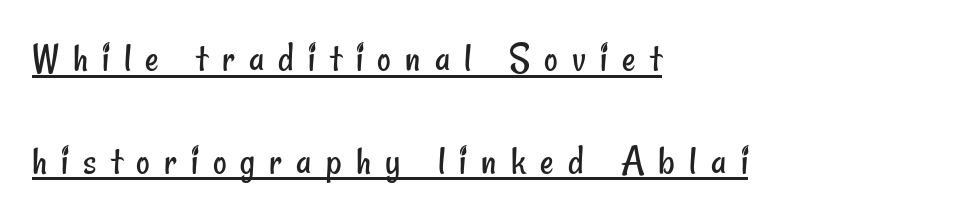
The image shows 42 px regular-weight, condensed sans-serif type; set left-aligned, loose line spacing (2.45x), unusually wide letter spacing (+0.34 em), underlined; low stroke contrast and a small x-height.
